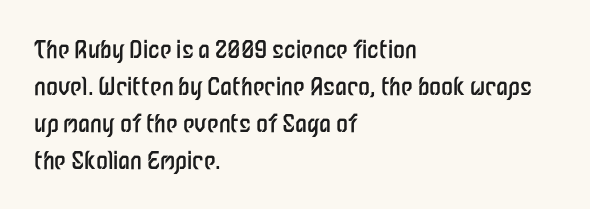
Vertical strokes here are truly vertical. Every row of glyphs begins at an identical x-position on the left. Between one letter and the next there's only the usual sliver of space. Only glyphs here, with clear space below each row.
